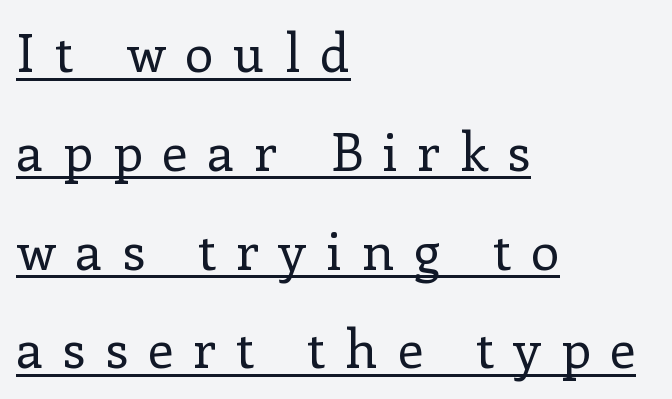
Q: Is the text bold? A: No.
Q: Is the text italic (slanted)? A: No, it is upright.
Q: Is the typeface a serif or a sans-serif typeface? A: Serif.
Q: Is the text underlined? A: Yes.
Q: How is the paragraph aligned? A: Left-aligned.
Q: Is the spacing between letters normal or unusually wide? A: Unusually wide.
Q: Is the spacing between lines tight, normal or loose? A: Loose.
Q: Width (condensed, normal, or wide)? A: Normal.
Q: Stroke contrast? A: Low.
Q: x-height? A: Medium.
Q: Monospaced? A: No.
